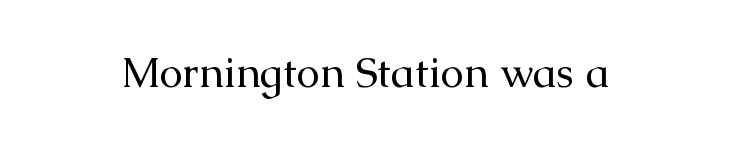
{"serif": "yes", "italic": "no", "bold": "no", "weight": "regular", "width": "normal", "stroke_contrast": "medium", "x_height": "medium", "monospaced": "no", "underline": "no", "letter_spacing": "normal", "letter_spacing_em": 0.0, "glyph_px": 42}
